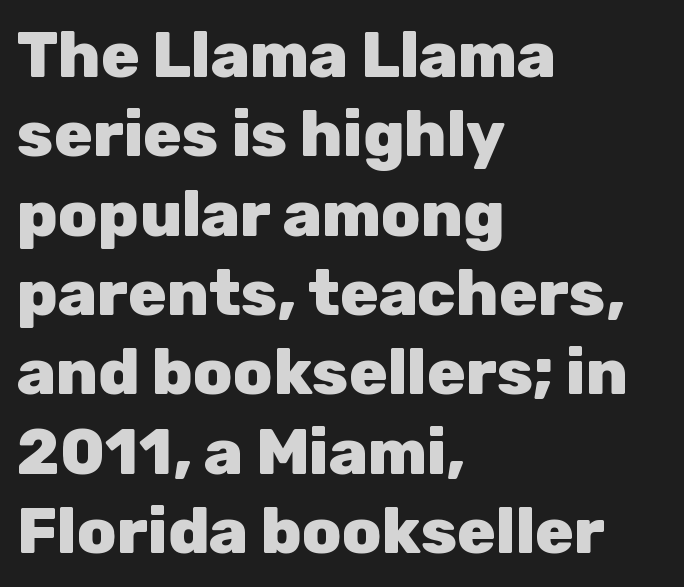
{"serif": "no", "italic": "no", "bold": "yes", "weight": "heavy", "width": "normal", "stroke_contrast": "low", "x_height": "medium", "monospaced": "no", "underline": "no", "align": "left", "line_spacing_ratio": 1.24, "letter_spacing": "normal", "letter_spacing_em": 0.0, "glyph_px": 64}
